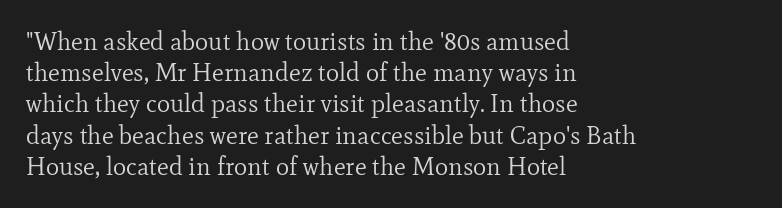
The image shows 25 px text type, upright; set left-aligned, normal line spacing (1.25x), normal letter spacing, not underlined.
